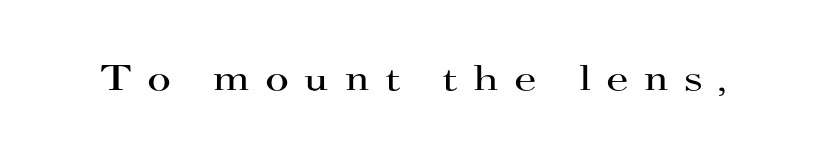
{"serif": "yes", "italic": "no", "bold": "no", "weight": "regular", "width": "wide", "stroke_contrast": "high", "x_height": "small", "monospaced": "no", "underline": "no", "letter_spacing": "wide", "letter_spacing_em": 0.39, "glyph_px": 37}
